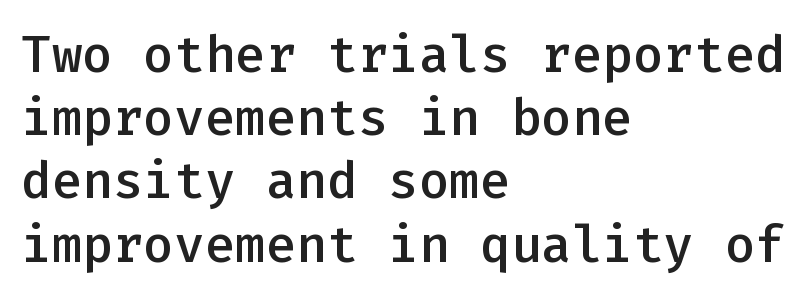
The image shows 51 px semibold sans-serif type, upright, monospaced; set left-aligned, line spacing 1.24x, normal letter spacing, not underlined; low stroke contrast and a medium x-height.
